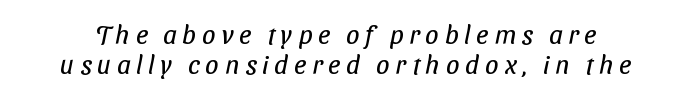
Q: Is the text bold? A: No.
Q: Is the text underlined? A: No.
Q: Is the spacing between letters normal or unusually wide? A: Unusually wide.
Q: Is the spacing between lines tight, normal or loose? A: Tight.
